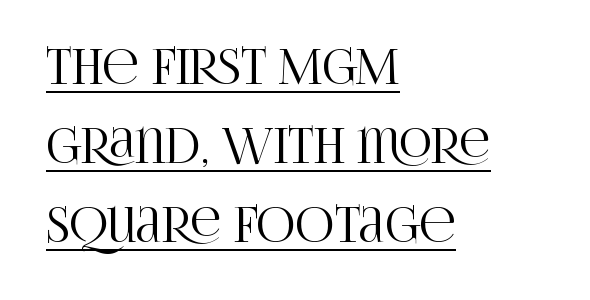
{"serif": "yes", "italic": "no", "width": "condensed", "stroke_contrast": "high", "x_height": "large", "monospaced": "no", "underline": "yes", "align": "left", "line_spacing": "normal", "line_spacing_ratio": 1.65, "letter_spacing": "normal", "letter_spacing_em": 0.0, "glyph_px": 48}
